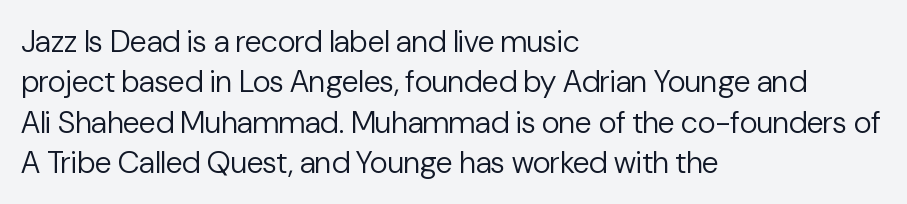
The image shows 31 px regular-weight sans-serif type, upright; set left-aligned, normal line spacing (1.3x), normal letter spacing, not underlined; low stroke contrast and a medium x-height.
